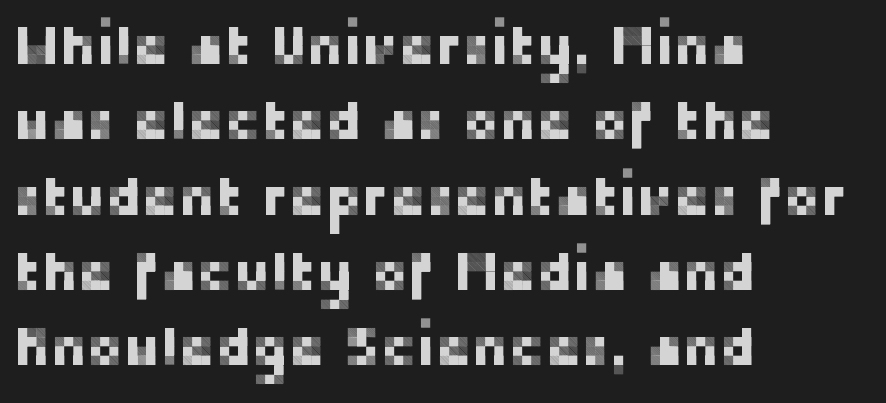
{"serif": "no", "italic": "no", "width": "normal", "stroke_contrast": "low", "x_height": "medium", "monospaced": "no", "underline": "no", "align": "left", "line_spacing": "normal", "line_spacing_ratio": 1.37, "letter_spacing": "normal", "letter_spacing_em": 0.0, "glyph_px": 55}
